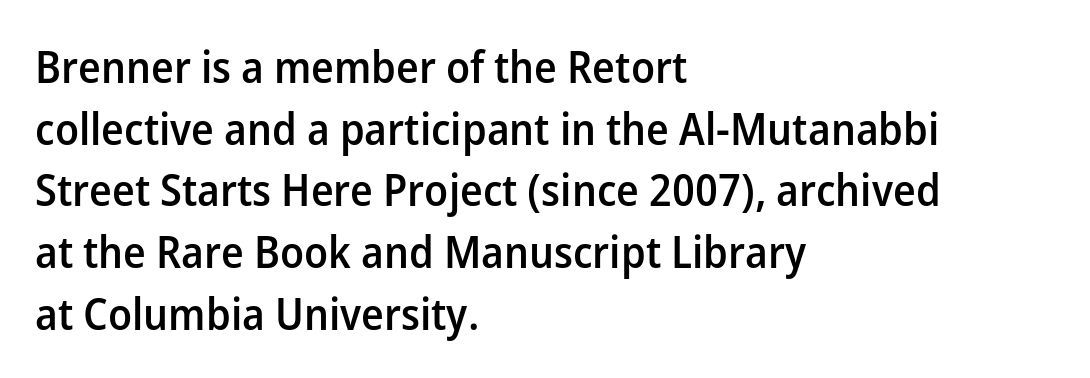
The image shows 45 px semibold sans-serif type, upright; set left-aligned, normal line spacing (1.37x), normal letter spacing, not underlined; low stroke contrast and a medium x-height.
